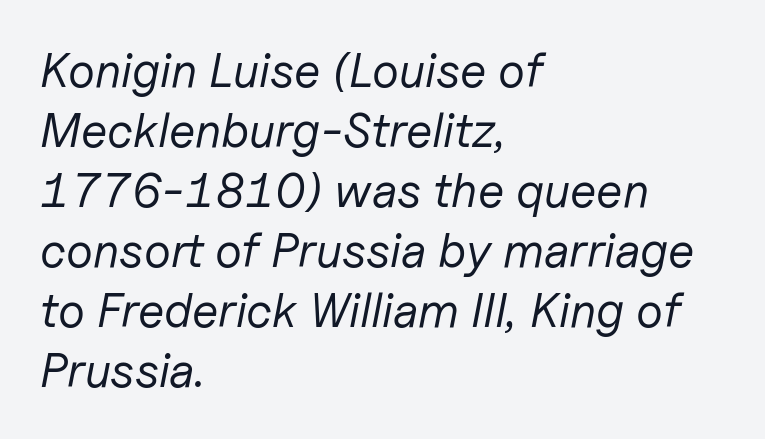
{"italic": "yes", "lean": "right", "slant_degrees": 11, "bold": "no", "weight": "regular", "width": "normal", "stroke_contrast": "low", "x_height": "medium", "monospaced": "no", "underline": "no", "align": "left", "line_spacing": "normal", "line_spacing_ratio": 1.25, "letter_spacing": "normal", "letter_spacing_em": 0.0, "glyph_px": 48}
